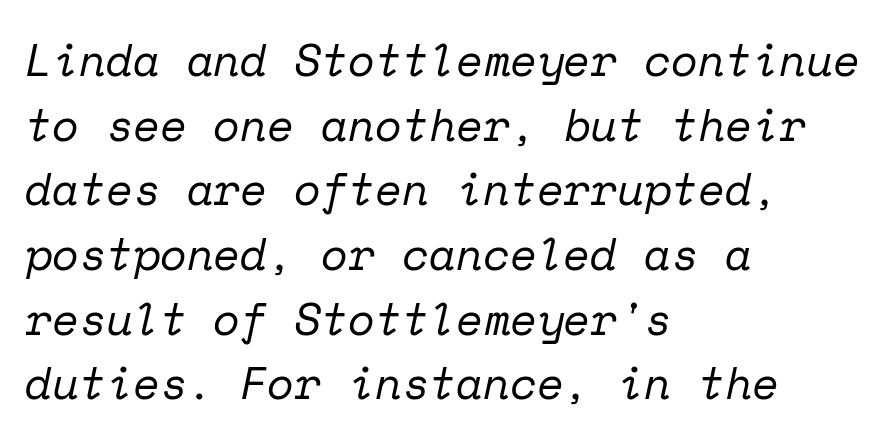
The rendering applies a slant to the glyphs. Every row of glyphs begins at an identical x-position on the left. One glance says typical: line gaps are just what's usual. Descender tails drop into unmarked territory. Default kerning and tracking; the words read as compact shapes.
